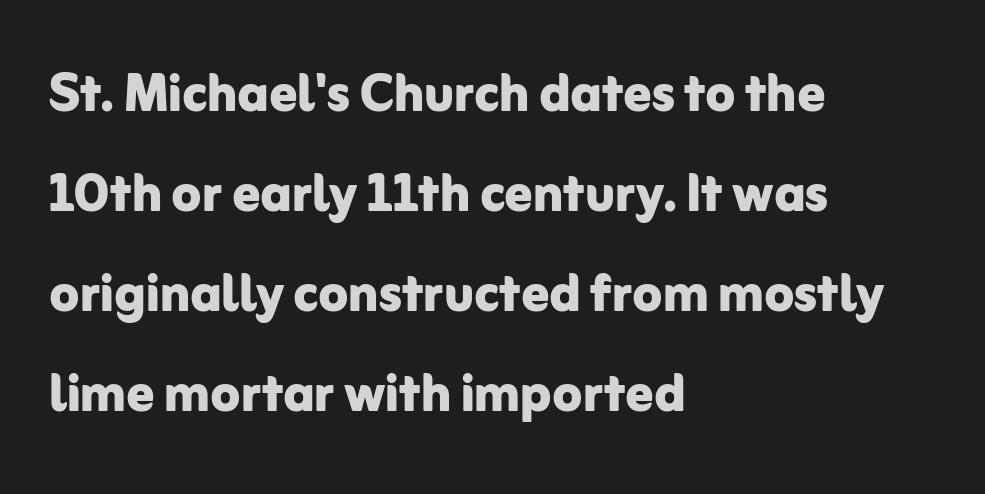
The image shows 68 px bold sans-serif type, upright; set left-aligned, normal line spacing (1.47x), normal letter spacing, not underlined; low stroke contrast and a medium x-height.
